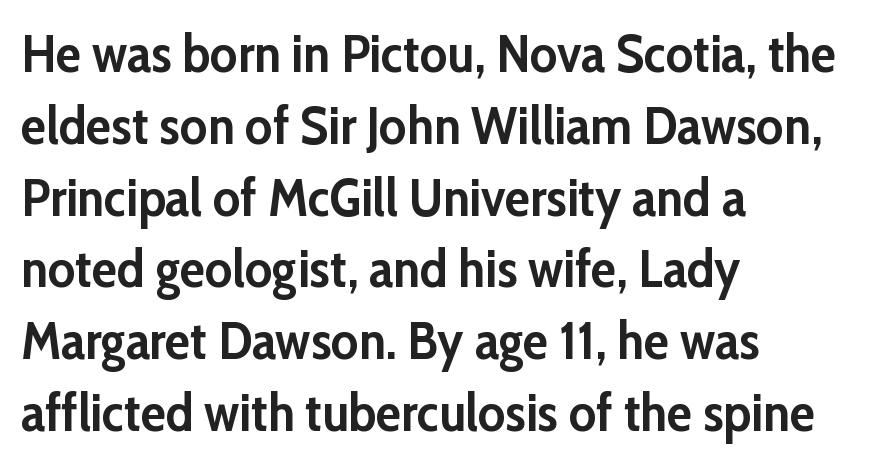
The image shows 52 px semibold sans-serif type, upright; set left-aligned, normal line spacing (1.38x), normal letter spacing, not underlined; low stroke contrast and a medium x-height.
